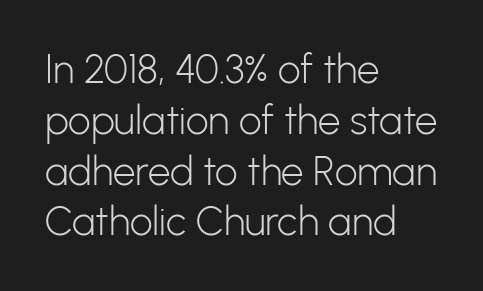
{"serif": "no", "italic": "no", "bold": "no", "weight": "light", "width": "normal", "stroke_contrast": "low", "x_height": "medium", "monospaced": "no", "underline": "no", "align": "left", "line_spacing": "normal", "line_spacing_ratio": 1.27, "letter_spacing": "normal", "letter_spacing_em": 0.0, "glyph_px": 40}
